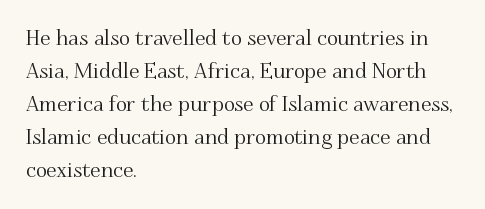
The image shows 21 px text type, upright; set left-aligned, normal line spacing (1.57x), normal letter spacing, not underlined.
